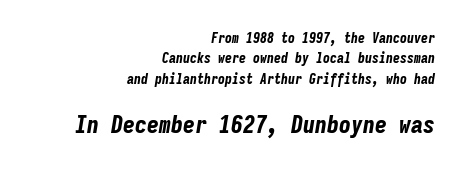
{"italic": "yes", "lean": "right", "slant_degrees": 9, "bold": "yes", "underline": "no", "align": "right", "line_spacing": "normal", "line_spacing_ratio": 1.45, "letter_spacing": "normal", "letter_spacing_em": 0.0, "larger_block": "second", "size_ratio": 1.71, "glyph_px": 24}
